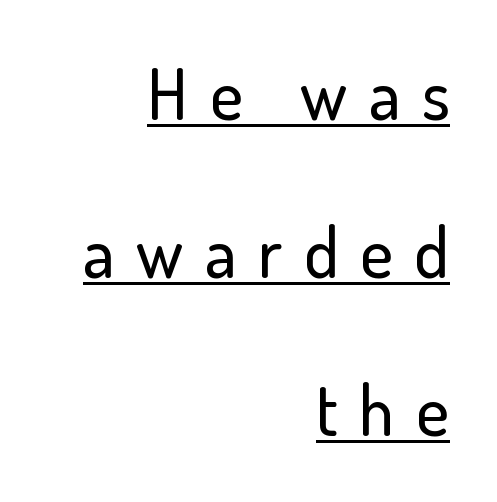
The image shows 70 px sans-serif type, upright; set right-aligned, loose line spacing (2.26x), unusually wide letter spacing (+0.31 em), underlined; low stroke contrast and a small x-height.
